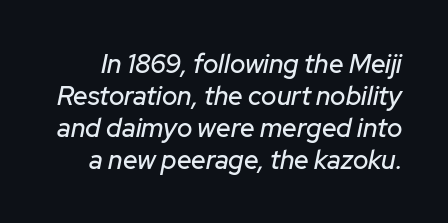
Q: Is the text italic (slanted)? A: Yes, it leans right by about 12 degrees.
Q: Is the text underlined? A: No.
Q: Is the spacing between letters normal or unusually wide? A: Normal.
